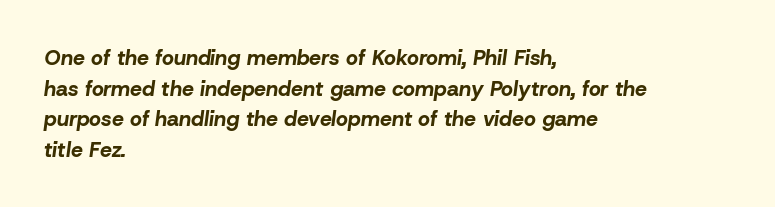
The image shows 21 px bold type, italic (leaning right); set left-aligned, normal line spacing (1.46x), normal letter spacing, not underlined.
